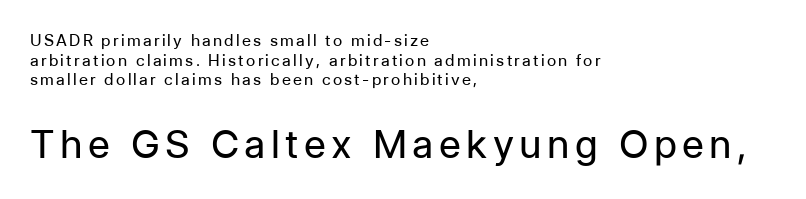
The block sitting lower on the canvas is the one with enlarged characters. Ordinary non-slanted type is in use. Only glyphs here, with clear space below each row. The passage shown is not bold in any degree. Is this a fixed-width face? No — the glyphs have proportional, varying widths. Every row of glyphs begins at an identical x-position on the left.
